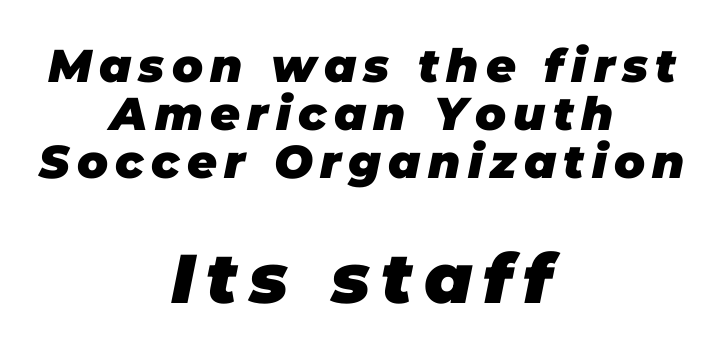
Q: Is the text bold? A: Yes.
Q: Is the text italic (slanted)? A: Yes, it leans right by about 11 degrees.
Q: Is the text underlined? A: No.
Q: How is the paragraph aligned? A: Centered.
Q: Is the spacing between lines tight, normal or loose? A: Tight.
Q: Which block of text is set in a larger size, the first (top) or the second (bottom)? A: The second (bottom) one.
Q: Width (condensed, normal, or wide)? A: Normal.
Q: Stroke contrast? A: Low.
Q: x-height? A: Large.
Q: Monospaced? A: No.
